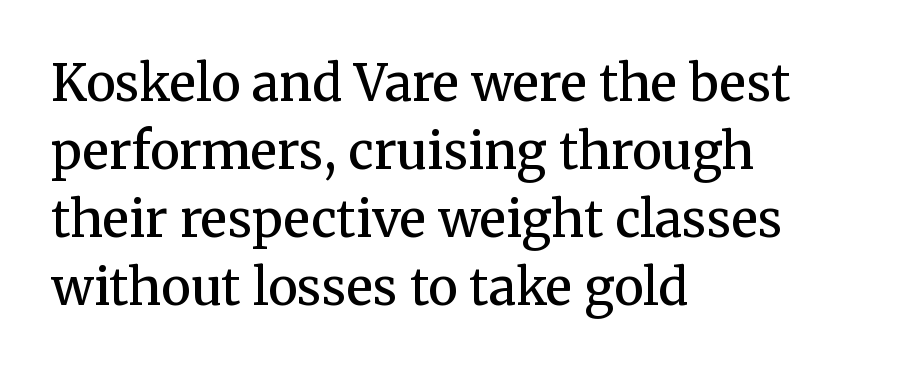
The type is set solid horizontally, with unmodified tracking. Think of a printed novel: that variable character pitch is what you see here. Bare-footed words on every line. No italicization has been applied; the sample stays upright. Rows of type keep a routine distance in the vertical direction. Small tapered or slab feet sit at the stroke ends, so this counts as serif.
